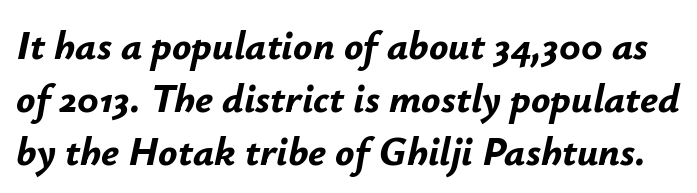
Q: Is the text bold? A: Yes.
Q: Is the text italic (slanted)? A: Yes, it leans right by about 12 degrees.
Q: Is the text underlined? A: No.
Q: Is the spacing between letters normal or unusually wide? A: Normal.
Q: Is the spacing between lines tight, normal or loose? A: Normal.
Q: Width (condensed, normal, or wide)? A: Normal.
Q: Stroke contrast? A: Low.
Q: x-height? A: Small.
Q: Monospaced? A: No.
